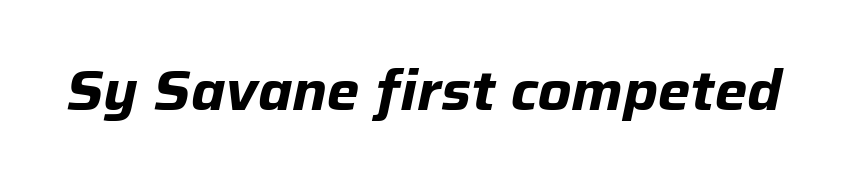
{"italic": "yes", "lean": "right", "slant_degrees": 12, "bold": "yes", "weight": "bold", "width": "normal", "stroke_contrast": "low", "x_height": "medium", "monospaced": "no", "underline": "no", "letter_spacing": "normal", "letter_spacing_em": 0.0, "glyph_px": 55}
